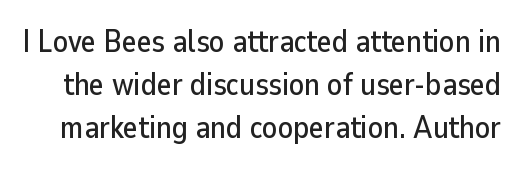
{"serif": "no", "italic": "no", "width": "normal", "stroke_contrast": "low", "x_height": "medium", "monospaced": "no", "underline": "no", "line_spacing": "normal", "line_spacing_ratio": 1.39, "letter_spacing": "normal", "letter_spacing_em": 0.0, "glyph_px": 31}
